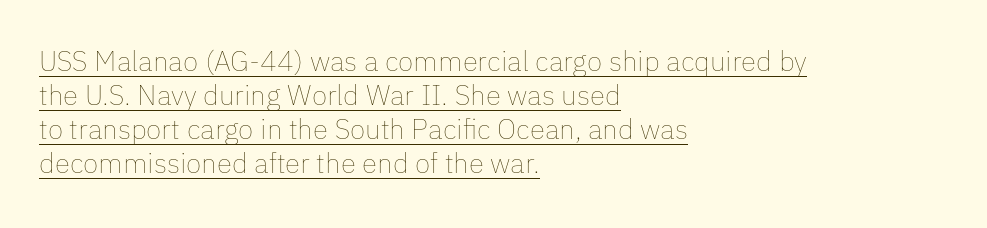
{"italic": "no", "bold": "no", "weight": "thin", "width": "normal", "stroke_contrast": "low", "x_height": "medium", "monospaced": "no", "underline": "yes", "align": "left", "line_spacing_ratio": 1.22, "letter_spacing": "normal", "letter_spacing_em": 0.0, "glyph_px": 28}
